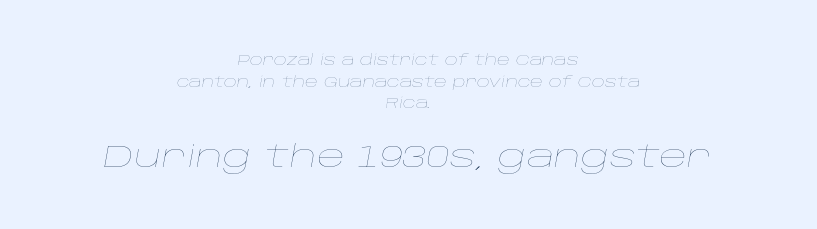
Q: Is the text bold? A: No.
Q: Is the text italic (slanted)? A: Yes, it leans right by about 10 degrees.
Q: Is the text underlined? A: No.
Q: How is the paragraph aligned? A: Centered.
Q: Is the spacing between letters normal or unusually wide? A: Normal.
Q: Is the spacing between lines tight, normal or loose? A: Normal.
Q: Which block of text is set in a larger size, the first (top) or the second (bottom)? A: The second (bottom) one.
Q: Width (condensed, normal, or wide)? A: Wide.
Q: Stroke contrast? A: Low.
Q: x-height? A: Large.
Q: Monospaced? A: No.
